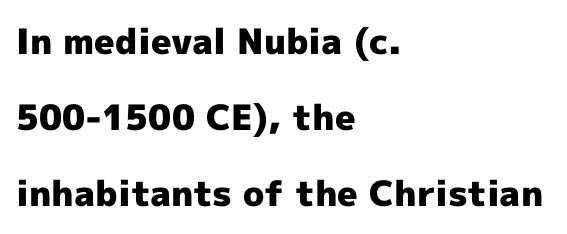
{"serif": "no", "italic": "no", "bold": "yes", "weight": "heavy", "width": "normal", "x_height": "medium", "monospaced": "no", "underline": "no", "align": "left", "line_spacing": "loose", "line_spacing_ratio": 2.17, "letter_spacing": "normal", "letter_spacing_em": 0.0, "glyph_px": 35}
